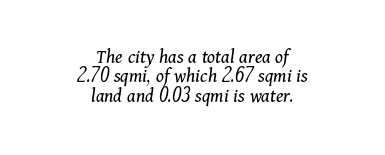
Look at the tracking — it's just the regular setting, nothing added. No heavy texture on the line: the type isn't bold. Descenders hang freely into open space. You could barely slide anything between these rows. If you drew a line through each stem, it would be angled.
